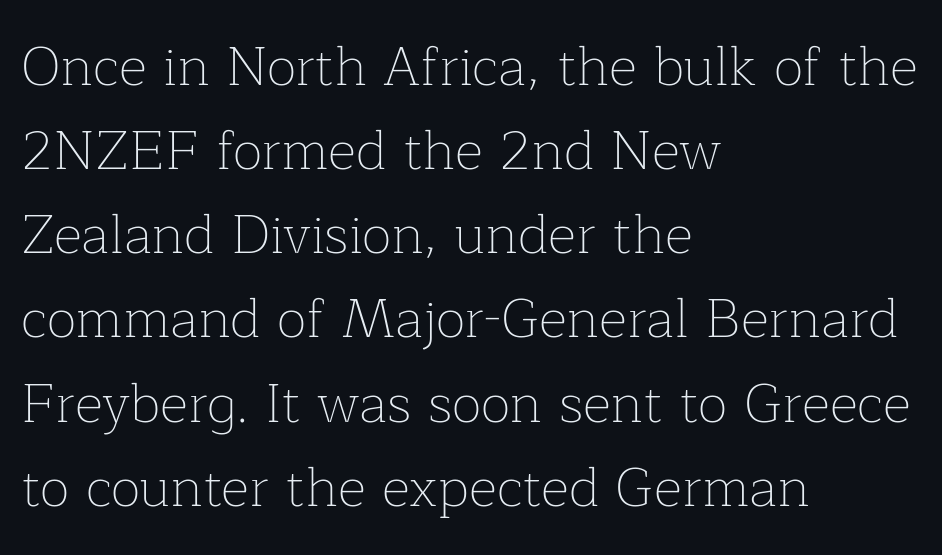
The image shows 55 px thin serif type, upright; set left-aligned, normal line spacing (1.53x), normal letter spacing, not underlined; low stroke contrast and a medium x-height.
